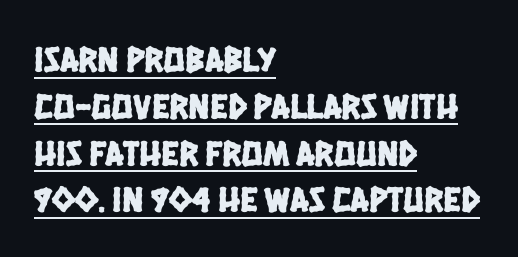
{"serif": "no", "width": "condensed", "stroke_contrast": "low", "x_height": "large", "monospaced": "no", "underline": "yes", "align": "left", "line_spacing": "normal", "line_spacing_ratio": 1.3, "letter_spacing": "normal", "letter_spacing_em": 0.0, "glyph_px": 36}
